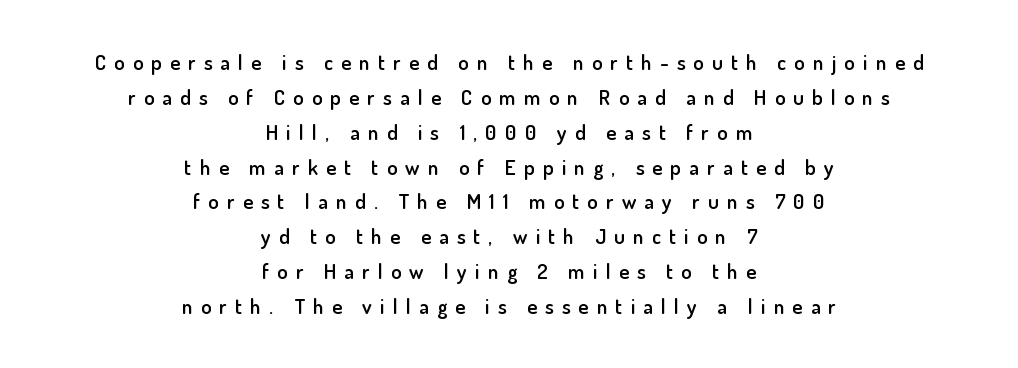
The lettering stays uniformly vertical, giving the passage a roman look. Check the space under the baseline: it is left empty. The paragraph shown floats in the horizontal middle. The sample has been set in demibold, a notch under bold.
